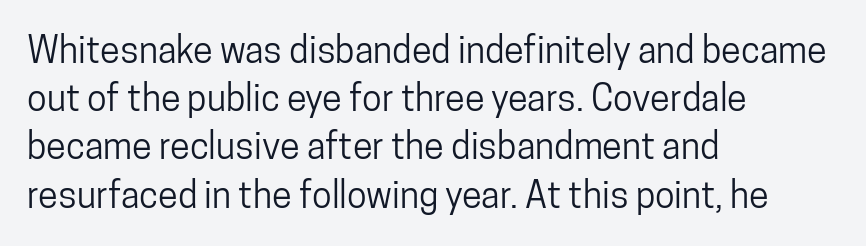
Q: Is the text italic (slanted)? A: No, it is upright.
Q: Is the typeface a serif or a sans-serif typeface? A: Sans-serif.
Q: Is the text underlined? A: No.
Q: How is the paragraph aligned? A: Left-aligned.
Q: Is the spacing between letters normal or unusually wide? A: Normal.
Q: Is the spacing between lines tight, normal or loose? A: Normal.
Q: Width (condensed, normal, or wide)? A: Condensed.
Q: Stroke contrast? A: Low.
Q: x-height? A: Medium.
Q: Monospaced? A: No.
